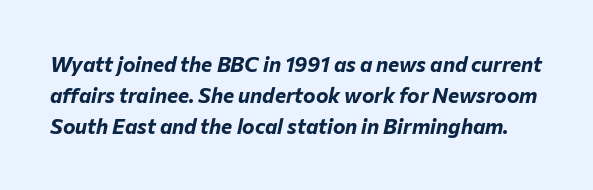
Quick note: italic. Heavy, bold letterforms. This sample uses plain, unmodified letter spacing. Nobody drew a line under any word here. The block of text has a typical density, with ordinary space between rows.
